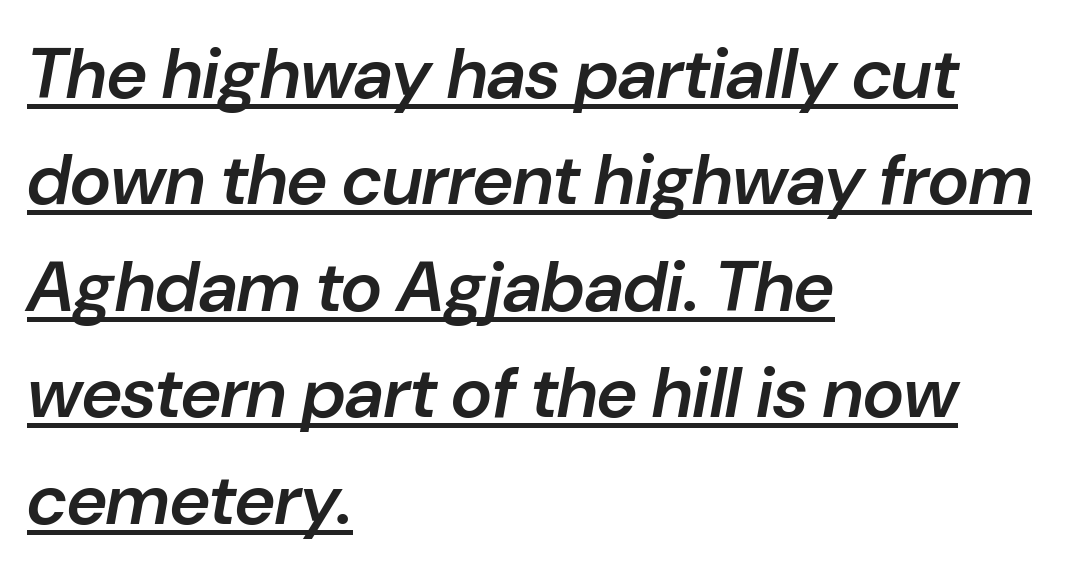
{"italic": "yes", "lean": "right", "slant_degrees": 10, "bold": "semi", "weight": "semibold", "width": "normal", "stroke_contrast": "low", "x_height": "medium", "monospaced": "no", "underline": "yes", "align": "left", "line_spacing": "normal", "line_spacing_ratio": 1.5, "letter_spacing": "normal", "letter_spacing_em": 0.0, "glyph_px": 71}
